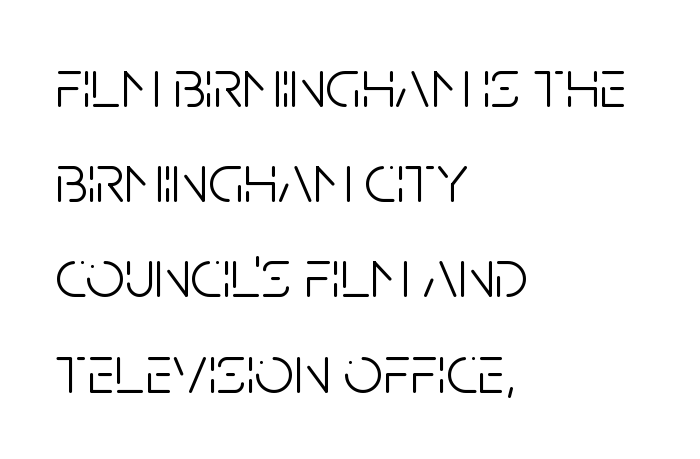
The image shows 69 px light, condensed sans-serif type, upright; set left-aligned, normal line spacing (1.38x), normal letter spacing, not underlined; low stroke contrast and a large x-height.
